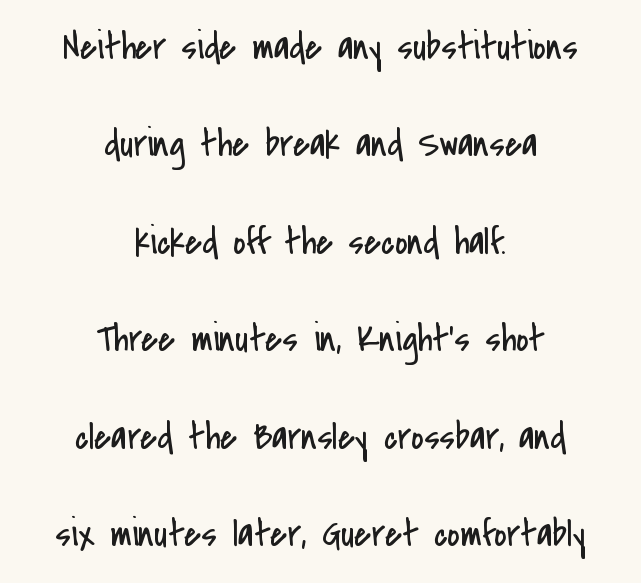
Q: Is the text bold? A: No.
Q: Is the text italic (slanted)? A: No, it is upright.
Q: Is the typeface a serif or a sans-serif typeface? A: Sans-serif.
Q: Is the text underlined? A: No.
Q: How is the paragraph aligned? A: Centered.
Q: Is the spacing between letters normal or unusually wide? A: Normal.
Q: Is the spacing between lines tight, normal or loose? A: Loose.
Q: Width (condensed, normal, or wide)? A: Condensed.
Q: Stroke contrast? A: Low.
Q: x-height? A: Small.
Q: Monospaced? A: No.
